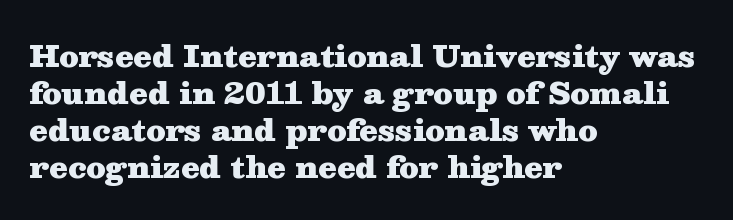
The image shows 30 px heavy, wide serif type, upright; set left-aligned, line spacing 1.23x, normal letter spacing, not underlined; medium stroke contrast and a medium x-height.
